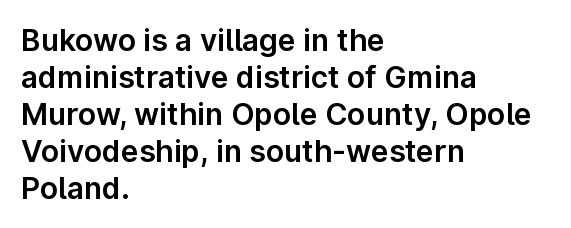
The image shows 30 px sans-serif type, upright; set left-aligned, line spacing 1.23x, normal letter spacing, not underlined; low stroke contrast and a medium x-height.
